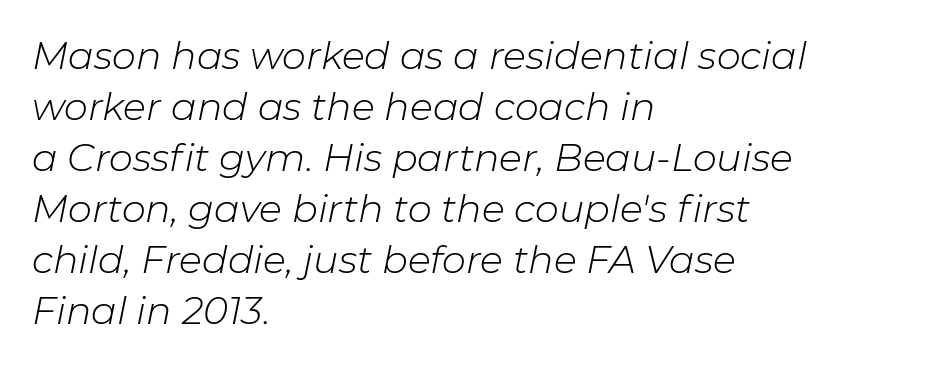
Q: Is the text bold? A: No.
Q: Is the text italic (slanted)? A: Yes, it leans right by about 11 degrees.
Q: Is the text underlined? A: No.
Q: How is the paragraph aligned? A: Left-aligned.
Q: Is the spacing between letters normal or unusually wide? A: Normal.
Q: Is the spacing between lines tight, normal or loose? A: Normal.
Q: Width (condensed, normal, or wide)? A: Normal.
Q: Stroke contrast? A: Low.
Q: x-height? A: Medium.
Q: Monospaced? A: No.
